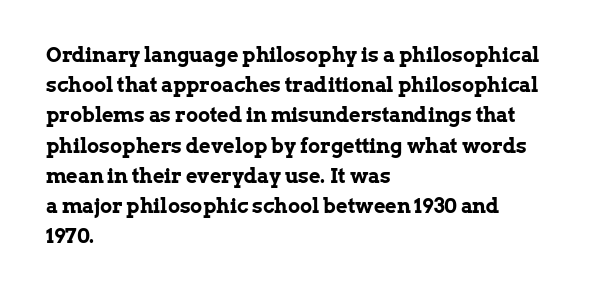
{"italic": "no", "bold": "yes", "underline": "no", "align": "left", "line_spacing": "normal", "line_spacing_ratio": 1.51, "letter_spacing": "normal", "letter_spacing_em": 0.0, "glyph_px": 20}
